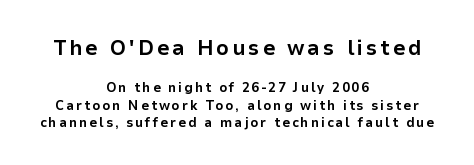
The image shows 22 px bold type, upright; set centered, normal line spacing (1.25x), not underlined; the first (top) block is 1.57x larger.
